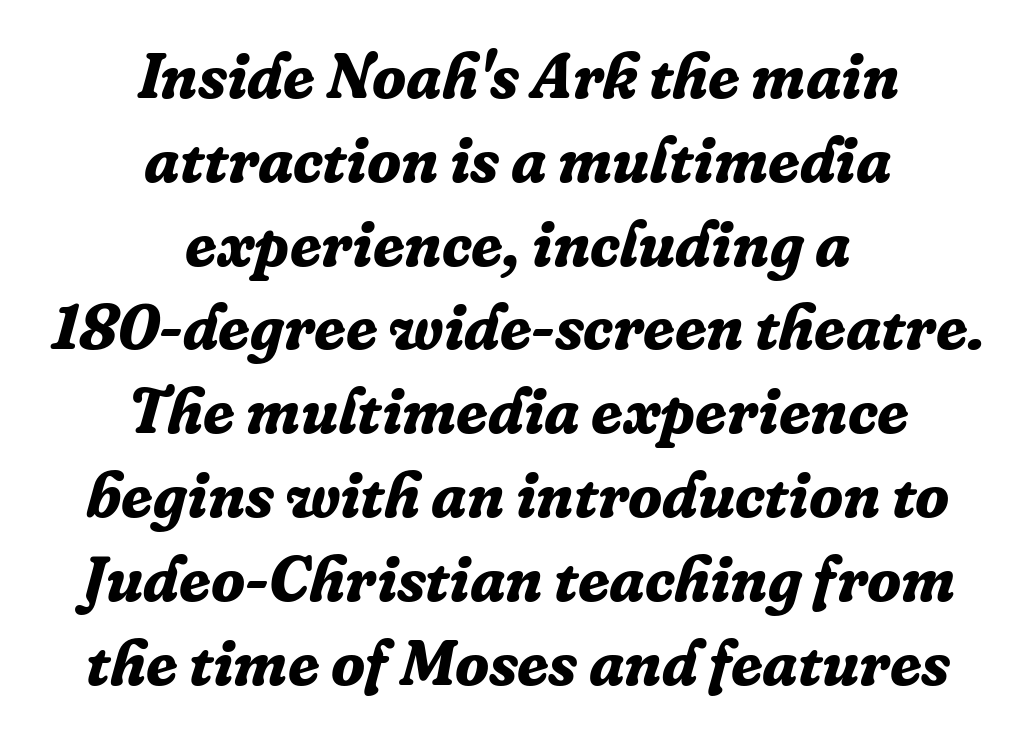
Every row of glyphs is offset so its center matches the block's center. Summary of weight: heavy, a full bold. Quick note: underline off. Type style note: has serifs. Here the glyphs are tracked normally, forming tight word shapes. Character widths vary here, with narrow letters taking less room than wide ones.
